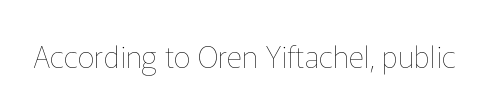
Q: Is the text bold? A: No.
Q: Is the text italic (slanted)? A: No, it is upright.
Q: Is the text underlined? A: No.
Q: Is the spacing between letters normal or unusually wide? A: Normal.
Q: Width (condensed, normal, or wide)? A: Normal.
Q: Stroke contrast? A: Low.
Q: x-height? A: Medium.
Q: Monospaced? A: No.
